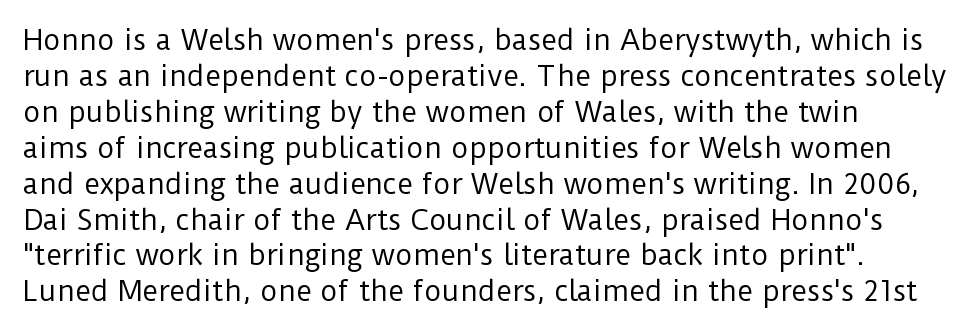
{"italic": "no", "bold": "no", "underline": "no", "align": "left", "line_spacing": "normal", "line_spacing_ratio": 1.33, "letter_spacing": "normal", "letter_spacing_em": 0.0, "glyph_px": 27}
